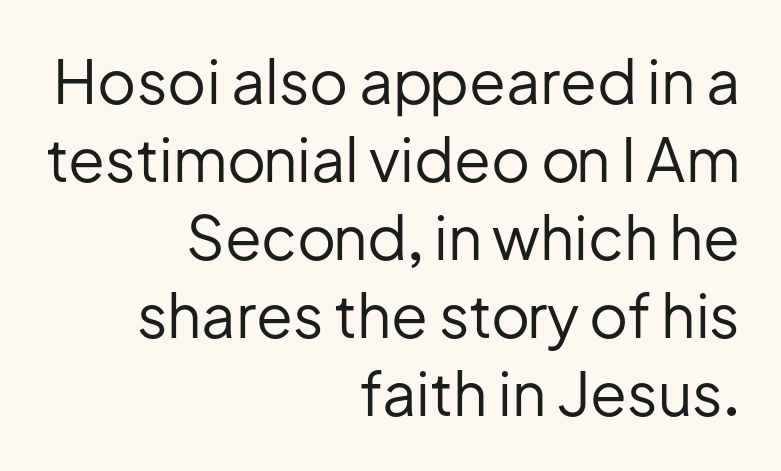
Q: Is the text bold? A: No.
Q: Is the text italic (slanted)? A: No, it is upright.
Q: Is the typeface a serif or a sans-serif typeface? A: Sans-serif.
Q: Is the text underlined? A: No.
Q: How is the paragraph aligned? A: Right-aligned.
Q: Is the spacing between letters normal or unusually wide? A: Normal.
Q: Is the spacing between lines tight, normal or loose? A: Normal.
Q: Width (condensed, normal, or wide)? A: Normal.
Q: Stroke contrast? A: Low.
Q: x-height? A: Medium.
Q: Monospaced? A: No.
